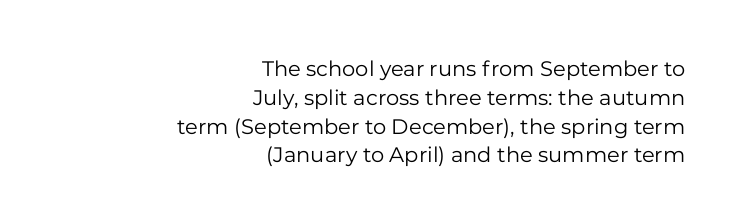
The image shows 21 px text type, upright; set right-aligned, normal line spacing (1.37x), normal letter spacing, not underlined.
